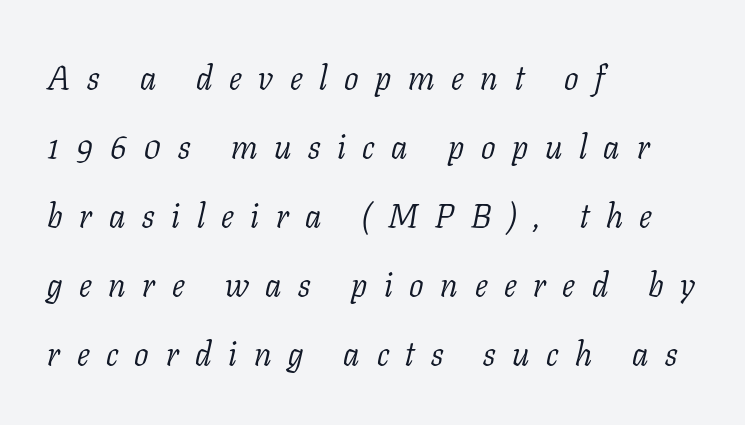
Q: Is the text bold? A: No.
Q: Is the text italic (slanted)? A: Yes, it leans right by about 11 degrees.
Q: Is the typeface a serif or a sans-serif typeface? A: Serif.
Q: Is the text underlined? A: No.
Q: How is the paragraph aligned? A: Left-aligned.
Q: Is the spacing between letters normal or unusually wide? A: Unusually wide.
Q: Is the spacing between lines tight, normal or loose? A: Loose.
Q: Width (condensed, normal, or wide)? A: Normal.
Q: Stroke contrast? A: Low.
Q: x-height? A: Medium.
Q: Monospaced? A: No.
